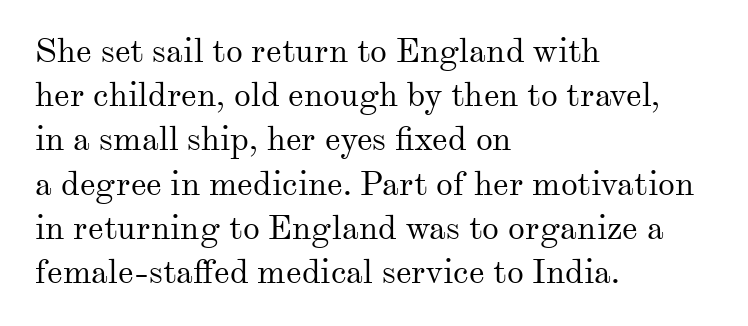
The typesetting does not lean heavy: it is not bold. Are there feet on the stems? There are — it's a serif. The letters sit at their default tracking, neither squeezed nor spread. This rendering features lettering with no underline.
